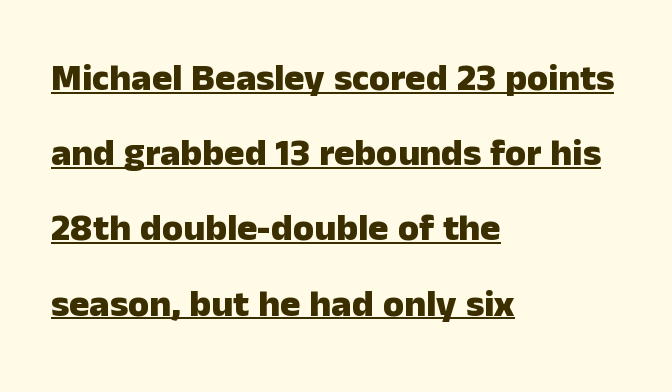
{"serif": "no", "italic": "no", "bold": "yes", "weight": "heavy", "width": "normal", "stroke_contrast": "low", "x_height": "medium", "monospaced": "no", "underline": "yes", "align": "left", "line_spacing": "loose", "line_spacing_ratio": 1.98, "letter_spacing": "normal", "letter_spacing_em": 0.0, "glyph_px": 38}
